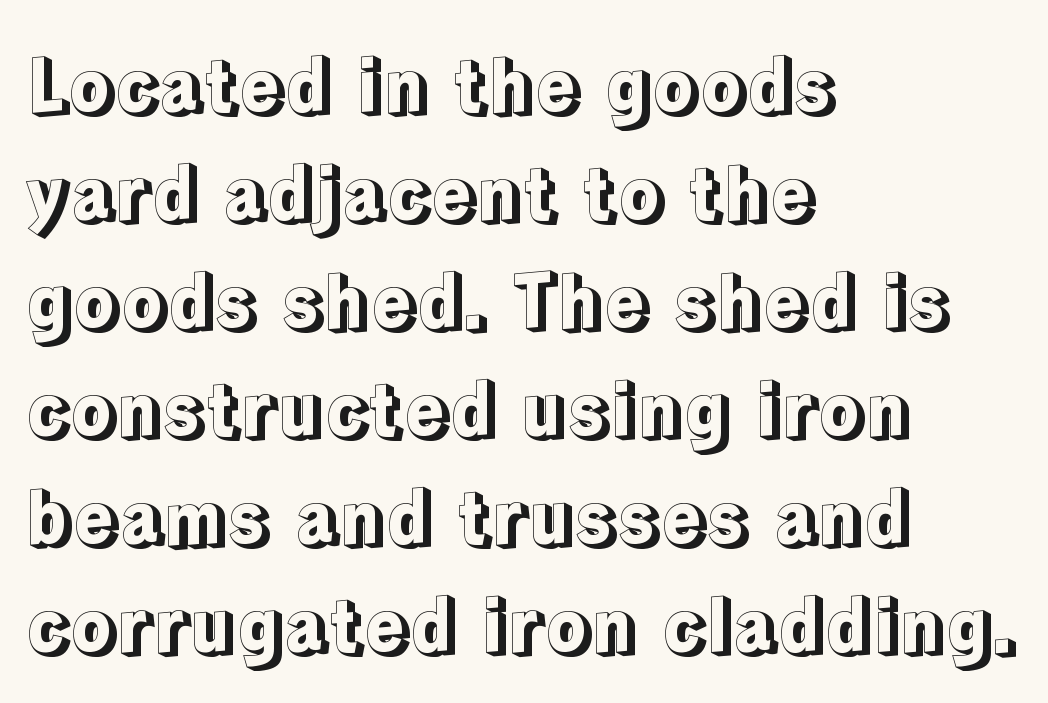
Q: Is the text italic (slanted)? A: No, it is upright.
Q: Is the text underlined? A: No.
Q: How is the paragraph aligned? A: Left-aligned.
Q: Is the spacing between letters normal or unusually wide? A: Normal.
Q: Is the spacing between lines tight, normal or loose? A: Normal.
Q: Width (condensed, normal, or wide)? A: Normal.
Q: x-height? A: Medium.
Q: Monospaced? A: No.
